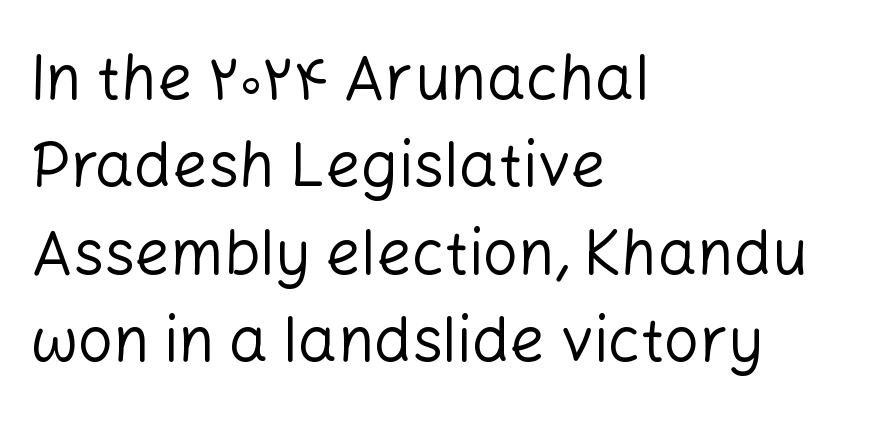
{"serif": "no", "italic": "no", "bold": "no", "weight": "regular", "width": "normal", "stroke_contrast": "low", "x_height": "medium", "monospaced": "no", "underline": "no", "align": "left", "line_spacing": "normal", "line_spacing_ratio": 1.41, "letter_spacing": "normal", "letter_spacing_em": 0.0, "glyph_px": 62}
